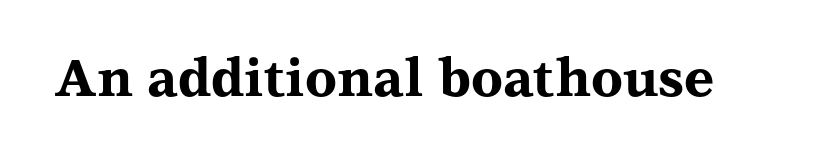
Looks like regular typesetting: each glyph gets only the width it needs. These lines carry a lot of weight — the face is fully bold. The passage shown is not underscored anywhere. Is this a sans? No — the strokes have serifs. Rendered with straight, roman letterforms. Each word holds together tightly as a unit, with standard inter-letter gaps.
